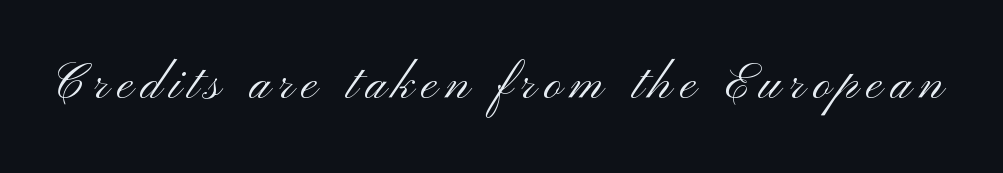
Unmarked baselines from the first word to the last. Stem width sits at or under what a default text font uses. Stroke terminals: plain, sans-serif. The letters advance in unequal steps, a hallmark of proportional type.
